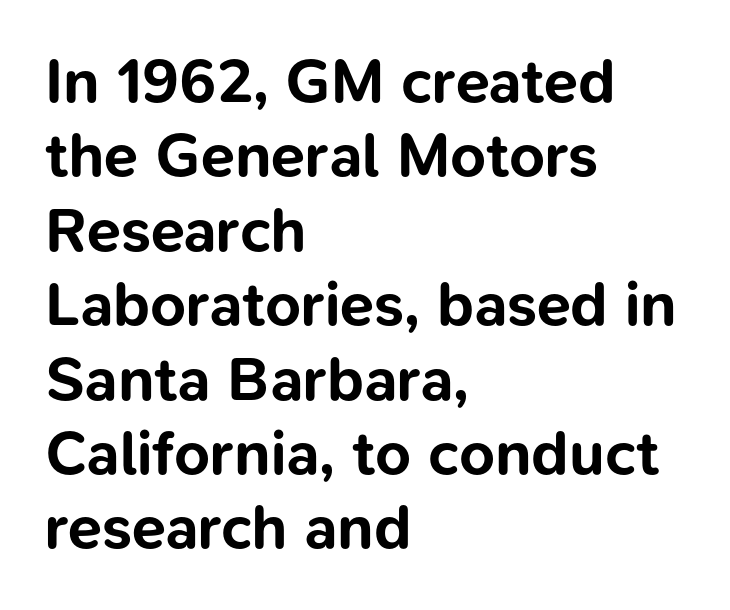
Q: Is the text bold? A: Yes.
Q: Is the text italic (slanted)? A: No, it is upright.
Q: Is the typeface a serif or a sans-serif typeface? A: Sans-serif.
Q: Is the text underlined? A: No.
Q: How is the paragraph aligned? A: Left-aligned.
Q: Is the spacing between letters normal or unusually wide? A: Normal.
Q: Width (condensed, normal, or wide)? A: Normal.
Q: Stroke contrast? A: Low.
Q: x-height? A: Medium.
Q: Monospaced? A: No.
